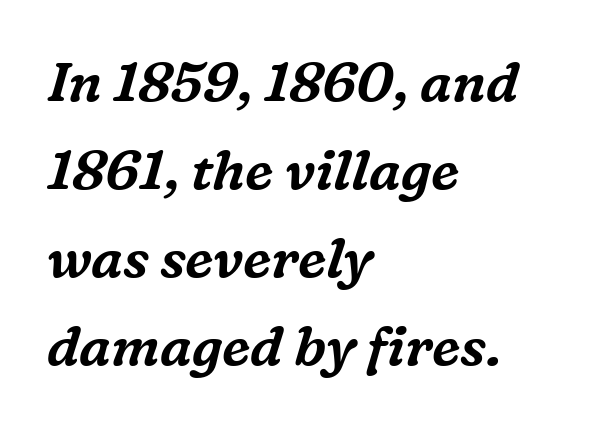
Casual observation: everything's shoved over to the left. This rendering employs a face with finishing strokes, i.e., a serif. Do the characters align in a grid? No, the font is proportional. Here the glyphs are tracked normally, forming tight word shapes.
